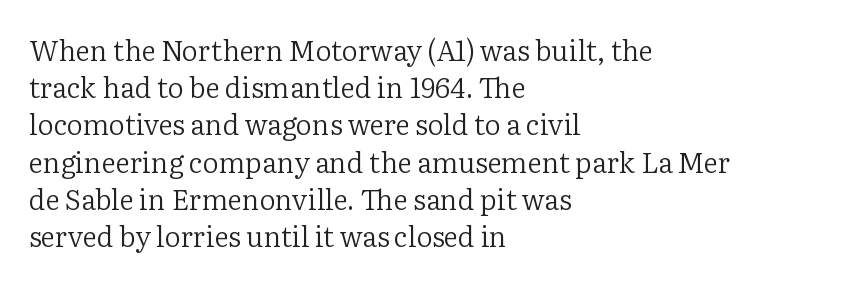
Q: Is the text bold? A: No.
Q: Is the text italic (slanted)? A: No, it is upright.
Q: Is the typeface a serif or a sans-serif typeface? A: Serif.
Q: Is the text underlined? A: No.
Q: How is the paragraph aligned? A: Left-aligned.
Q: Is the spacing between letters normal or unusually wide? A: Normal.
Q: Is the spacing between lines tight, normal or loose? A: Normal.
Q: Width (condensed, normal, or wide)? A: Normal.
Q: Stroke contrast? A: Low.
Q: x-height? A: Medium.
Q: Monospaced? A: No.
